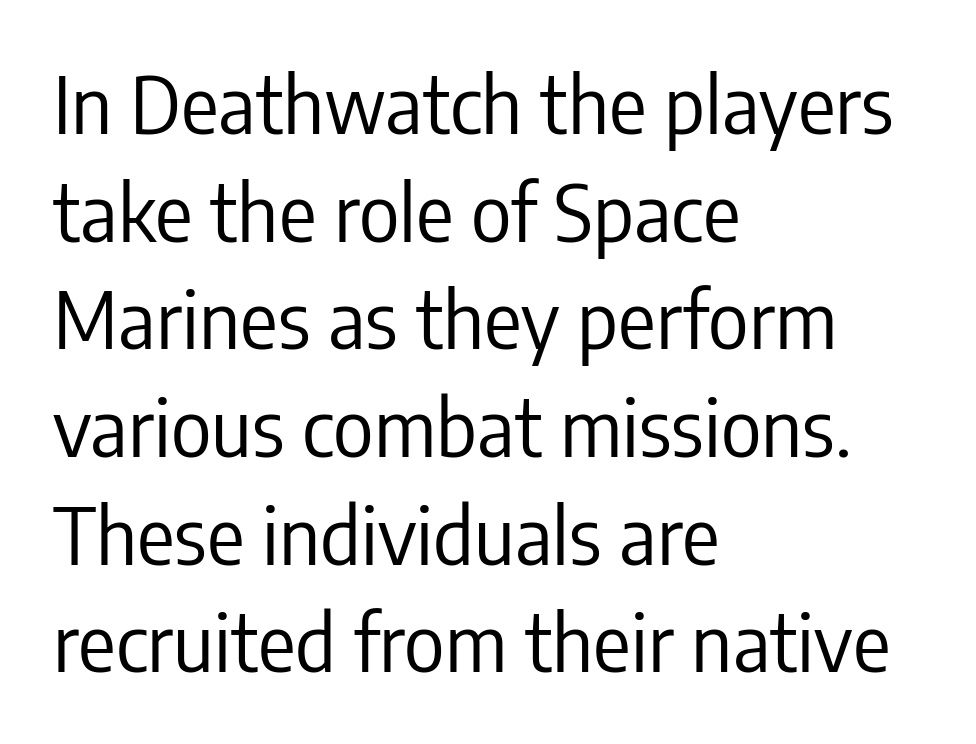
Q: Is the text bold? A: No.
Q: Is the text italic (slanted)? A: No, it is upright.
Q: Is the typeface a serif or a sans-serif typeface? A: Sans-serif.
Q: Is the text underlined? A: No.
Q: How is the paragraph aligned? A: Left-aligned.
Q: Is the spacing between letters normal or unusually wide? A: Normal.
Q: Is the spacing between lines tight, normal or loose? A: Normal.
Q: Width (condensed, normal, or wide)? A: Condensed.
Q: Stroke contrast? A: Low.
Q: x-height? A: Medium.
Q: Monospaced? A: No.
